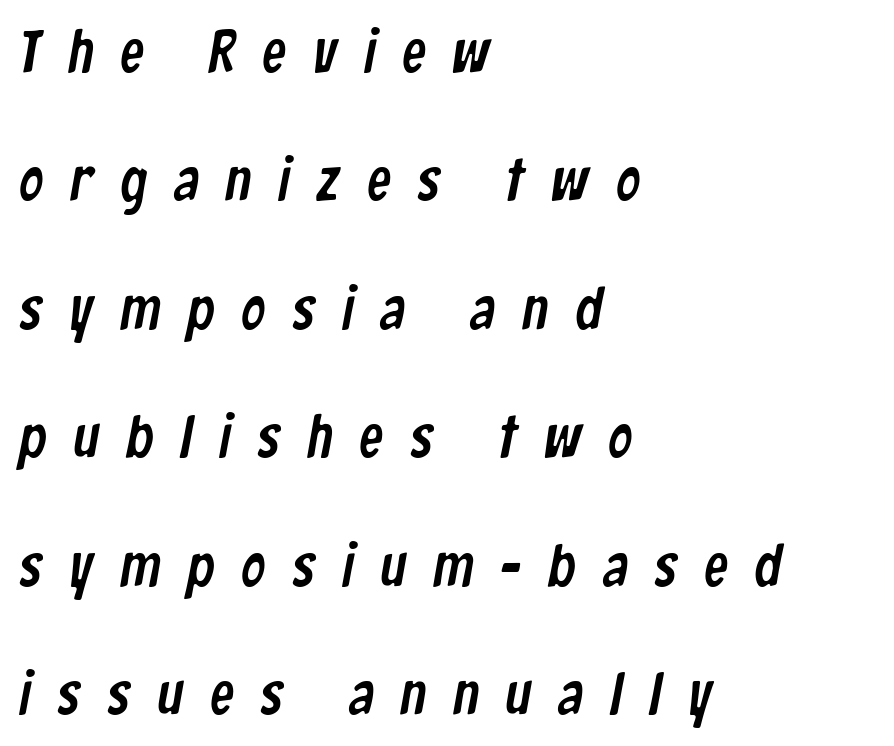
{"serif": "no", "width": "condensed", "stroke_contrast": "low", "x_height": "medium", "monospaced": "no", "underline": "no", "align": "left", "line_spacing": "loose", "line_spacing_ratio": 2.14, "letter_spacing": "wide", "letter_spacing_em": 0.45, "glyph_px": 60}
